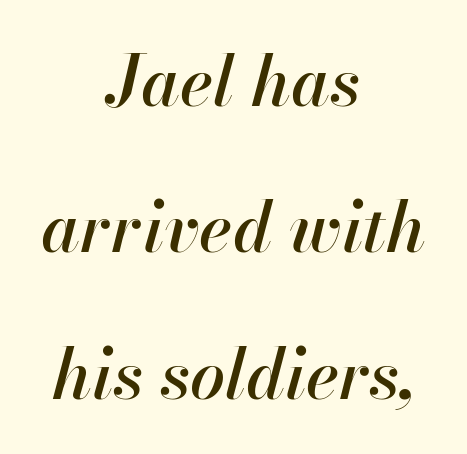
{"italic": "yes", "lean": "right", "slant_degrees": 13, "width": "normal", "stroke_contrast": "high", "x_height": "small", "monospaced": "no", "underline": "no", "align": "center", "line_spacing": "loose", "line_spacing_ratio": 2.09, "letter_spacing": "normal", "letter_spacing_em": 0.0, "glyph_px": 70}
